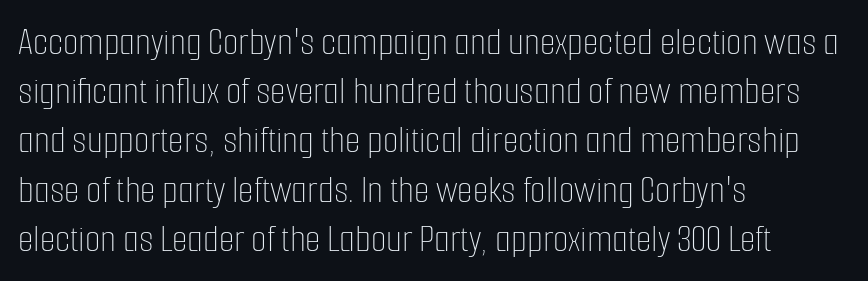
Q: Is the text bold? A: No.
Q: Is the text italic (slanted)? A: No, it is upright.
Q: Is the text underlined? A: No.
Q: How is the paragraph aligned? A: Left-aligned.
Q: Is the spacing between letters normal or unusually wide? A: Normal.
Q: Width (condensed, normal, or wide)? A: Condensed.
Q: Stroke contrast? A: Low.
Q: x-height? A: Medium.
Q: Monospaced? A: No.
